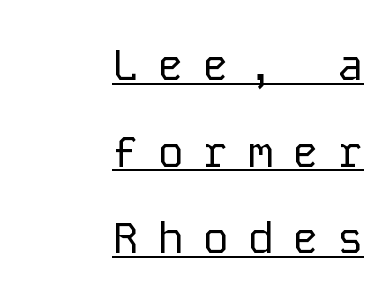
The passage shown is typed in a monospace face where columns stay perfectly aligned. The passage is arranged like a letterhead date or caption credit — flush right. Students, observe: this is what heavily led, spacious text looks like. This is roman type, the default non-slanted kind. Is this a heavy cut? Hardly; it is regular or lighter. How are the letters spaced? Widely, with obvious added tracking.
